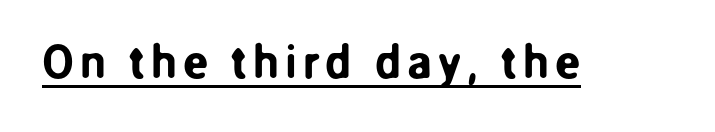
The image shows 47 px sans-serif type, upright; set underlined; low stroke contrast and a medium x-height.
